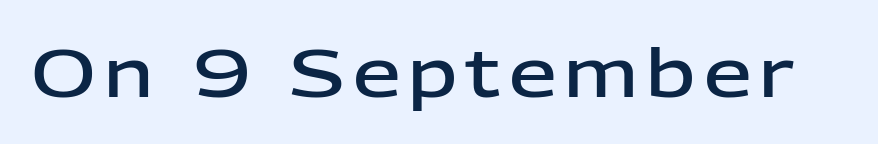
{"serif": "no", "italic": "no", "bold": "semi", "weight": "semibold", "width": "normal", "stroke_contrast": "low", "x_height": "medium", "monospaced": "no", "underline": "no", "glyph_px": 68}
